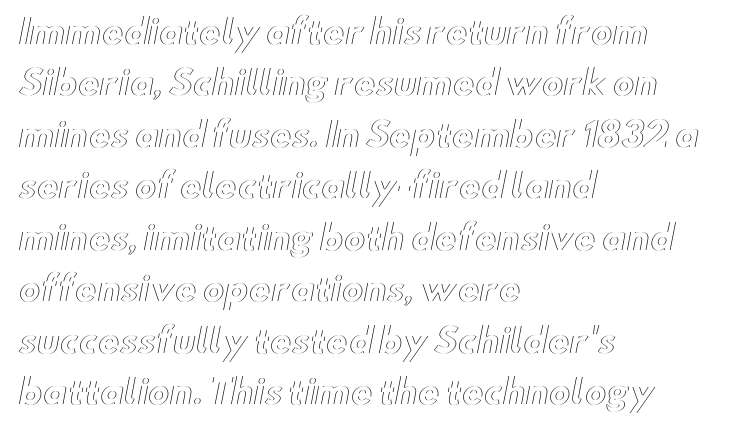
Q: Is the text italic (slanted)? A: Yes.
Q: Is the text underlined? A: No.
Q: How is the paragraph aligned? A: Left-aligned.
Q: Is the spacing between letters normal or unusually wide? A: Normal.
Q: Is the spacing between lines tight, normal or loose? A: Normal.
Q: Width (condensed, normal, or wide)? A: Wide.
Q: x-height? A: Small.
Q: Monospaced? A: No.
